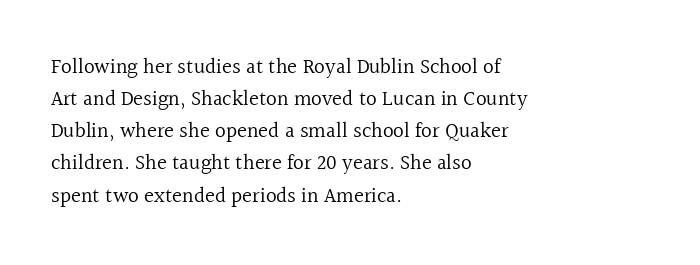
{"italic": "no", "bold": "no", "underline": "no", "align": "left", "line_spacing": "normal", "line_spacing_ratio": 1.53, "letter_spacing": "normal", "letter_spacing_em": 0.0, "glyph_px": 21}
